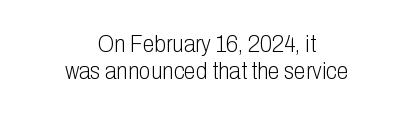
{"italic": "no", "bold": "no", "underline": "no", "align": "center", "line_spacing": "tight", "line_spacing_ratio": 1.14, "letter_spacing": "normal", "letter_spacing_em": 0.0, "glyph_px": 24}
